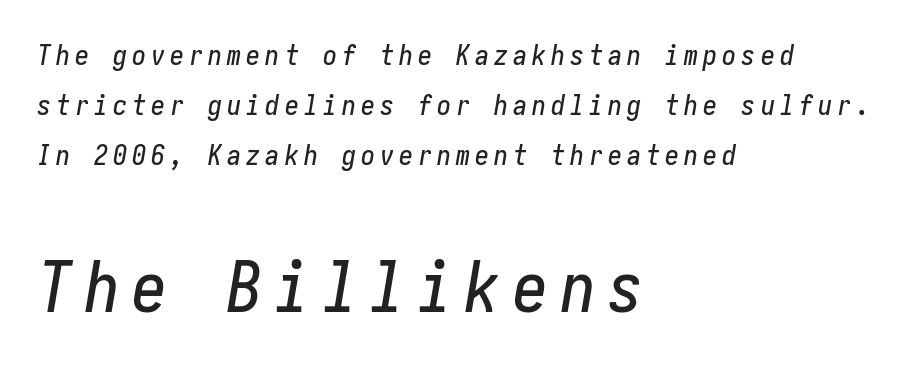
{"italic": "yes", "lean": "right", "slant_degrees": 10, "width": "condensed", "stroke_contrast": "low", "x_height": "medium", "underline": "no", "align": "left", "line_spacing_ratio": 1.78, "larger_block": "second", "size_ratio": 2.5, "glyph_px": 70}
